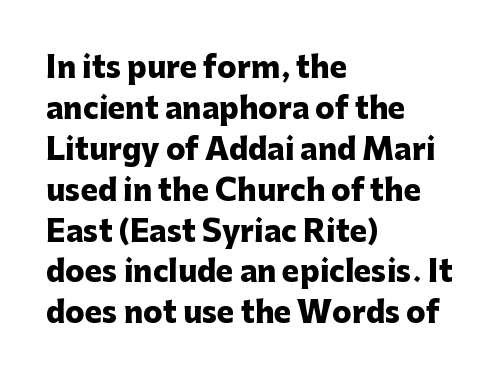
The image shows 29 px heavy sans-serif type, upright; set left-aligned, normal line spacing (1.41x), normal letter spacing, not underlined; low stroke contrast and a medium x-height.
